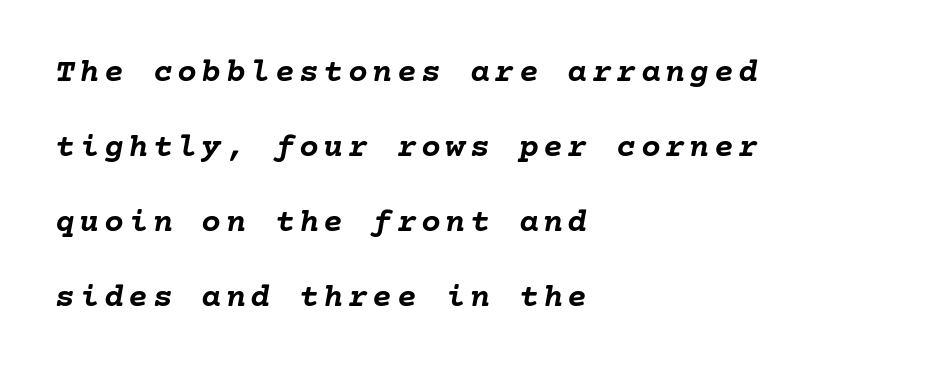
The string is rendered with underlining switched off. Observe the lean: these are italic letterforms. Does the copy run flush right? No — it runs flush left. Each new line begins a long way beneath the previous one.
